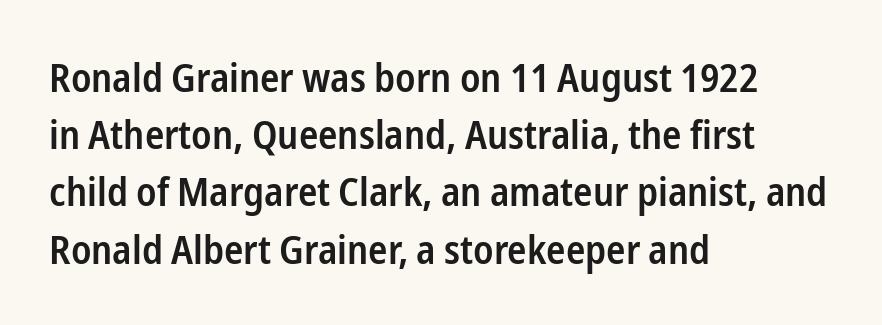
Q: Is the text bold? A: Semi-bold.
Q: Is the text italic (slanted)? A: No, it is upright.
Q: Is the typeface a serif or a sans-serif typeface? A: Sans-serif.
Q: Is the text underlined? A: No.
Q: How is the paragraph aligned? A: Left-aligned.
Q: Is the spacing between letters normal or unusually wide? A: Normal.
Q: Is the spacing between lines tight, normal or loose? A: Normal.
Q: Width (condensed, normal, or wide)? A: Condensed.
Q: Stroke contrast? A: Low.
Q: x-height? A: Medium.
Q: Monospaced? A: No.
